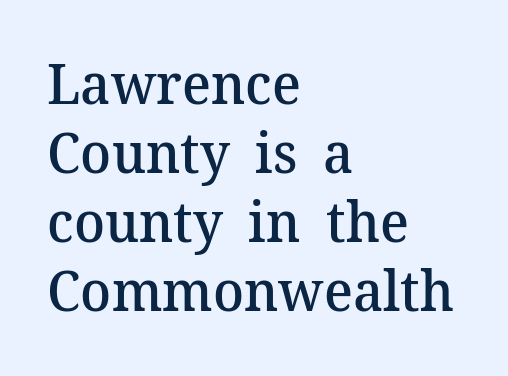
{"serif": "yes", "italic": "no", "bold": "semi", "weight": "semibold", "width": "normal", "stroke_contrast": "medium", "x_height": "medium", "monospaced": "no", "underline": "no", "align": "left", "line_spacing_ratio": 1.21, "letter_spacing": "normal", "letter_spacing_em": 0.0, "glyph_px": 57}
